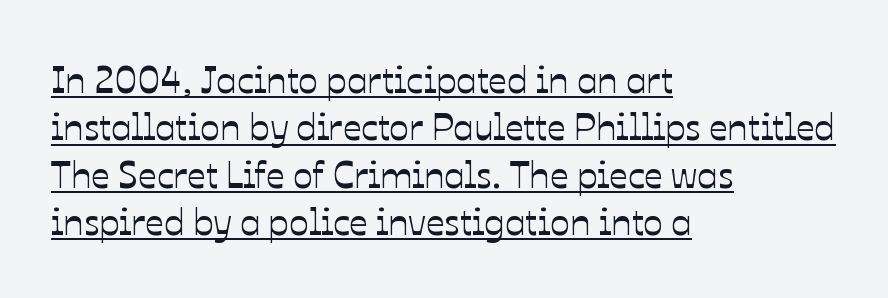
Q: Is the text italic (slanted)? A: No, it is upright.
Q: Is the text underlined? A: Yes.
Q: How is the paragraph aligned? A: Left-aligned.
Q: Is the spacing between letters normal or unusually wide? A: Normal.
Q: Is the spacing between lines tight, normal or loose? A: Normal.
Q: Width (condensed, normal, or wide)? A: Normal.
Q: Stroke contrast? A: Low.
Q: x-height? A: Medium.
Q: Monospaced? A: No.
